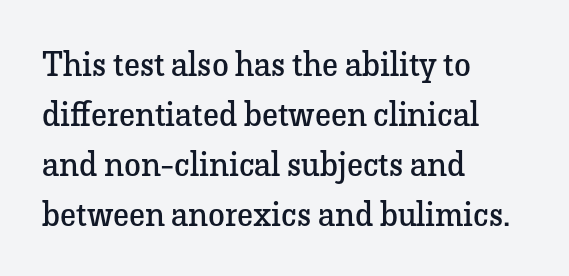
Q: Is the text bold? A: No.
Q: Is the text italic (slanted)? A: No, it is upright.
Q: Is the typeface a serif or a sans-serif typeface? A: Serif.
Q: Is the text underlined? A: No.
Q: How is the paragraph aligned? A: Left-aligned.
Q: Is the spacing between letters normal or unusually wide? A: Normal.
Q: Is the spacing between lines tight, normal or loose? A: Normal.
Q: Width (condensed, normal, or wide)? A: Normal.
Q: Stroke contrast? A: Low.
Q: x-height? A: Medium.
Q: Monospaced? A: No.
